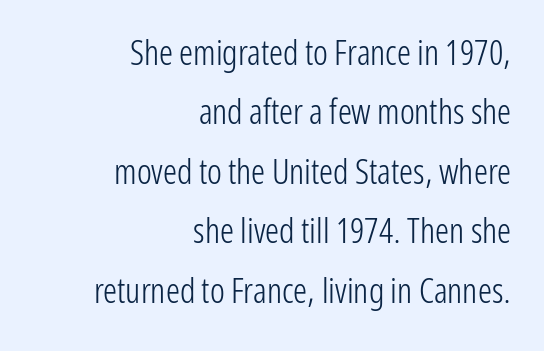
In terms of letterform style, serifs are entirely absent. The rows are spaced the way most documents space them. Looks like regular typesetting: each glyph gets only the width it needs. Compared with a flush-left layout, this one pins lines to the opposite, right side.
